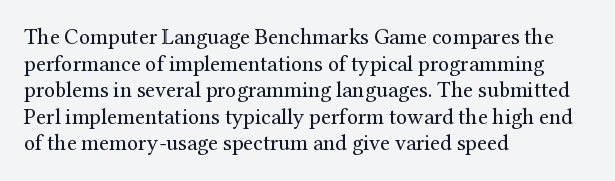
The face used here is rendered with its standard letterfit. The rag falls on the right side of this text block. The typeface has the unassuming heft of standard copy or less. Italic: no, the glyphs are upright roman.
